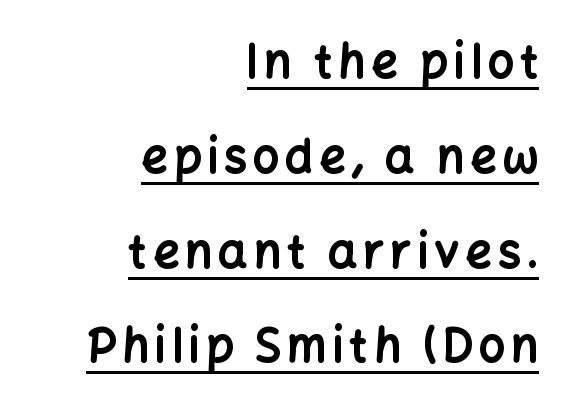
The image shows 46 px bold sans-serif type, upright; set right-aligned, loose line spacing (2.06x), underlined; low stroke contrast and a medium x-height.
